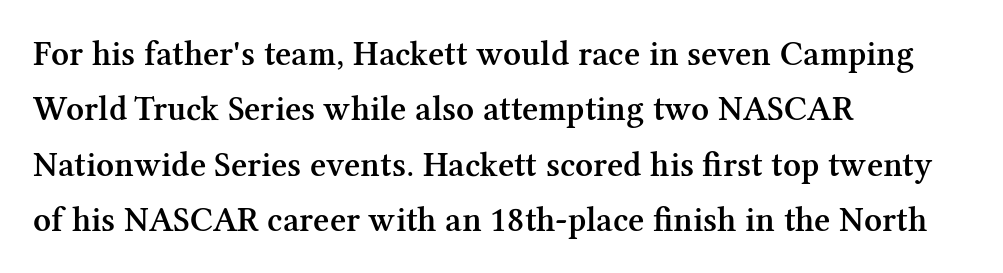
{"serif": "yes", "italic": "no", "bold": "semi", "weight": "semibold", "width": "normal", "stroke_contrast": "medium", "x_height": "medium", "monospaced": "no", "underline": "no", "align": "left", "line_spacing": "normal", "line_spacing_ratio": 1.58, "letter_spacing": "normal", "letter_spacing_em": 0.0, "glyph_px": 35}
